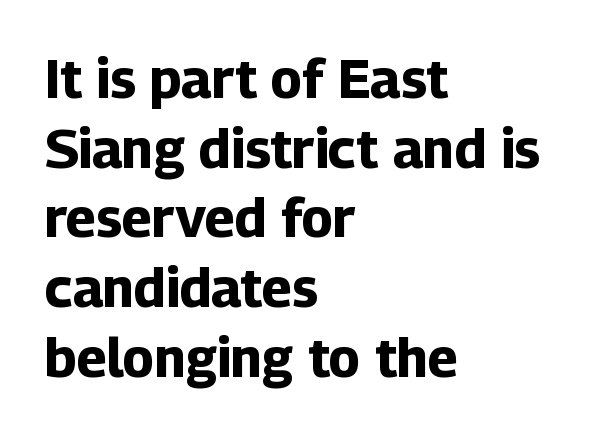
Words float on clear page, feet unadorned. The designer went with a sans here, leaving each stem footless. Summary of weight: heavy, a full bold. Compared with a centered layout, this one pins lines to the left instead.
